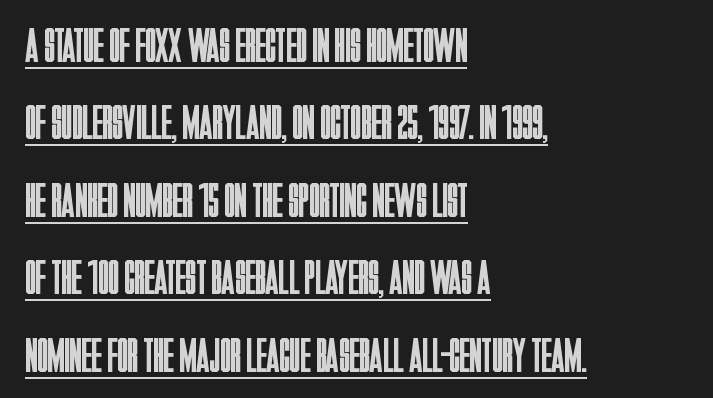
Q: Is the text bold? A: No.
Q: Is the text italic (slanted)? A: No, it is upright.
Q: Is the typeface a serif or a sans-serif typeface? A: Sans-serif.
Q: Is the text underlined? A: Yes.
Q: How is the paragraph aligned? A: Left-aligned.
Q: Is the spacing between letters normal or unusually wide? A: Normal.
Q: Is the spacing between lines tight, normal or loose? A: Normal.
Q: Width (condensed, normal, or wide)? A: Condensed.
Q: Stroke contrast? A: Low.
Q: x-height? A: Large.
Q: Monospaced? A: No.
